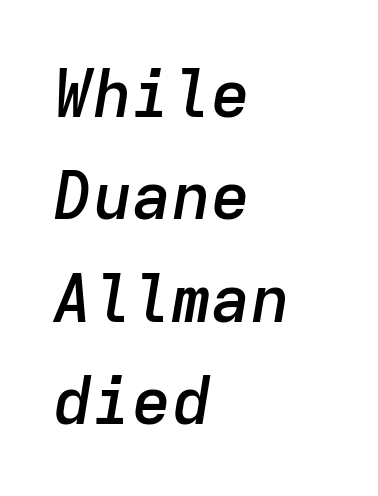
In terms of leading, this rendering sits right in the middle. The glyphs are unaccompanied by any horizontal stroke below them. These lines are rendered in a fixed-pitch font. Alignment: flush left. Every character sits at an angle, as italics do. Notice the strokes are somewhat thickened but not fully heavy: this is a semibold.
